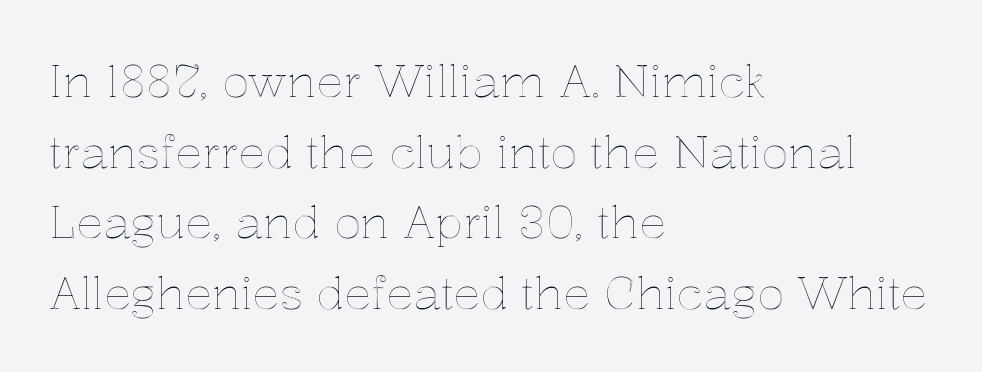
The image shows 45 px text type, upright; set left-aligned, normal line spacing (1.57x), normal letter spacing, not underlined; a medium x-height.
